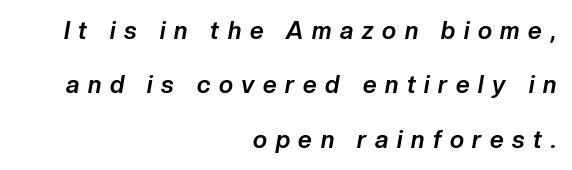
Q: Is the text bold? A: Yes.
Q: Is the text italic (slanted)? A: Yes, it leans right by about 10 degrees.
Q: Is the text underlined? A: No.
Q: How is the paragraph aligned? A: Right-aligned.
Q: Is the spacing between letters normal or unusually wide? A: Unusually wide.
Q: Is the spacing between lines tight, normal or loose? A: Loose.
